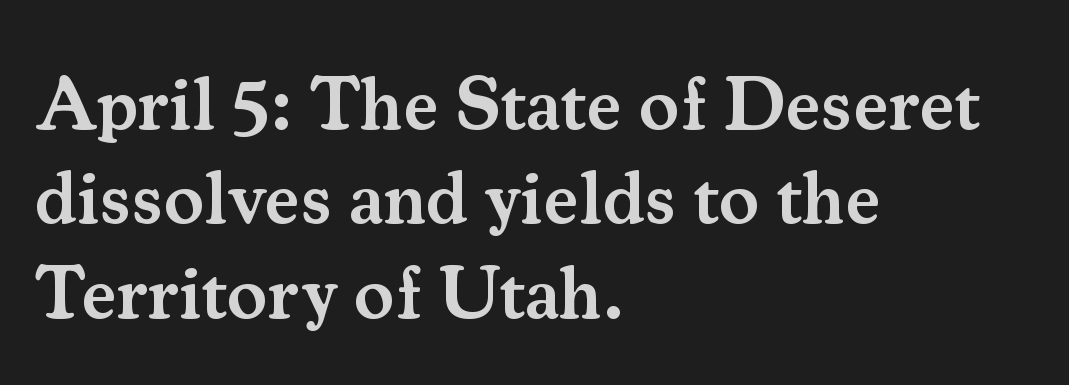
{"serif": "yes", "italic": "no", "bold": "semi", "weight": "semibold", "width": "normal", "stroke_contrast": "medium", "x_height": "small", "monospaced": "no", "underline": "no", "align": "left", "line_spacing": "normal", "line_spacing_ratio": 1.26, "letter_spacing": "normal", "letter_spacing_em": 0.0, "glyph_px": 75}
